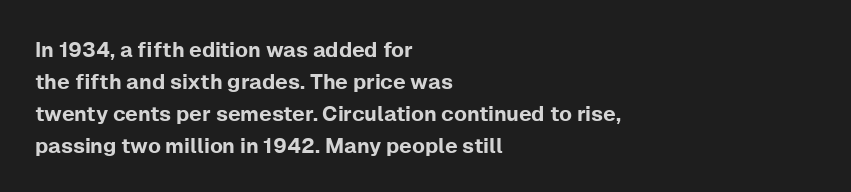
Q: Is the text italic (slanted)? A: No, it is upright.
Q: Is the text underlined? A: No.
Q: How is the paragraph aligned? A: Left-aligned.
Q: Is the spacing between letters normal or unusually wide? A: Normal.
Q: Is the spacing between lines tight, normal or loose? A: Normal.
